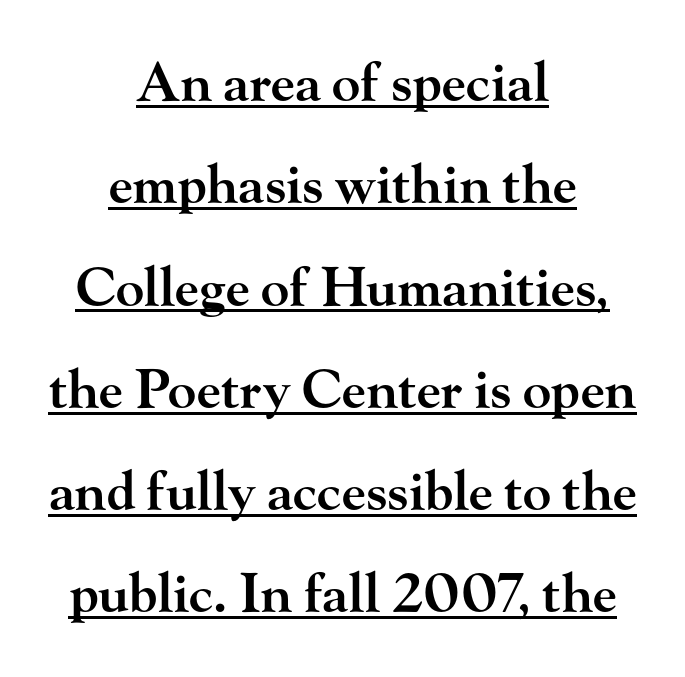
A student would call this center alignment; a typographer would say set centered. These lines stand farther apart than default settings would place them. It's the straight-up-and-down kind of type. Words appear dense and cohesive because spacing is normal. Does the weight exceed regular? Yes, but only to semibold. Is this a fixed-width face? No — the glyphs have proportional, varying widths.
